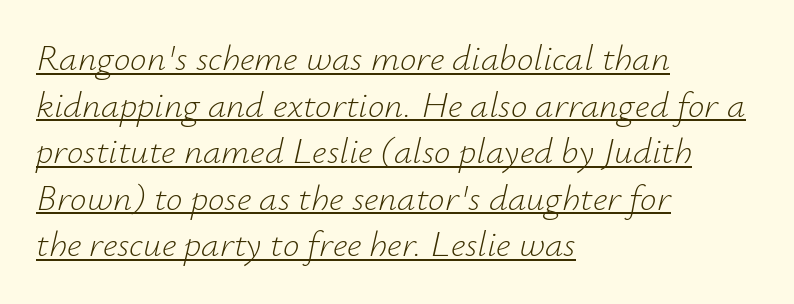
Q: Is the text bold? A: No.
Q: Is the text italic (slanted)? A: Yes, it leans right by about 12 degrees.
Q: Is the text underlined? A: Yes.
Q: How is the paragraph aligned? A: Left-aligned.
Q: Is the spacing between letters normal or unusually wide? A: Normal.
Q: Is the spacing between lines tight, normal or loose? A: Normal.
Q: Width (condensed, normal, or wide)? A: Normal.
Q: Stroke contrast? A: Low.
Q: x-height? A: Small.
Q: Monospaced? A: No.
